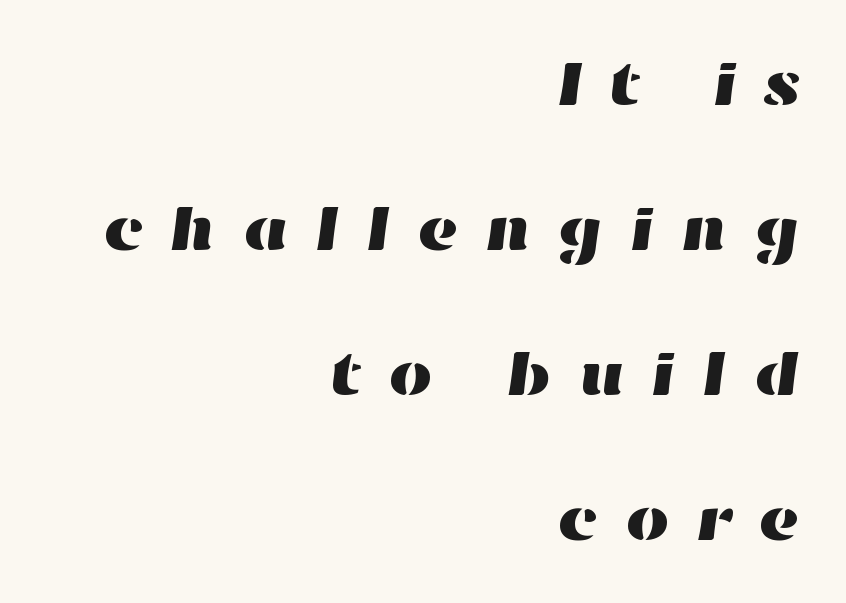
Q: Is the text underlined? A: No.
Q: How is the paragraph aligned? A: Right-aligned.
Q: Is the spacing between letters normal or unusually wide? A: Unusually wide.
Q: Is the spacing between lines tight, normal or loose? A: Loose.
Q: Width (condensed, normal, or wide)? A: Wide.
Q: Stroke contrast? A: High.
Q: x-height? A: Medium.
Q: Monospaced? A: No.
